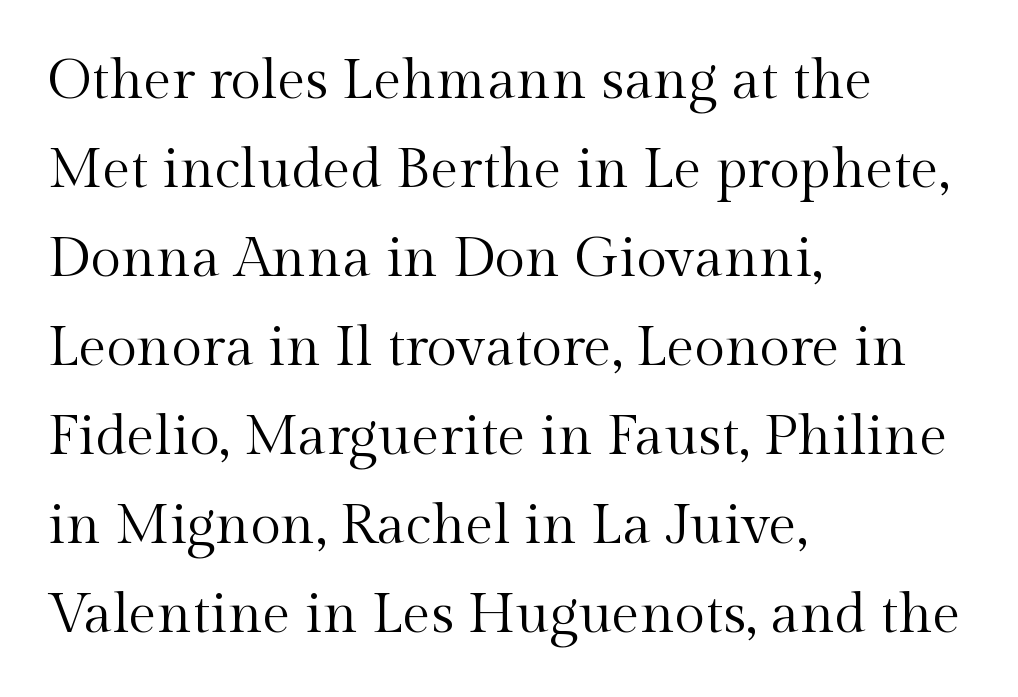
{"serif": "yes", "italic": "no", "bold": "no", "weight": "regular", "width": "normal", "x_height": "medium", "monospaced": "no", "underline": "no", "align": "left", "line_spacing": "normal", "line_spacing_ratio": 1.59, "letter_spacing": "normal", "letter_spacing_em": 0.0, "glyph_px": 56}
